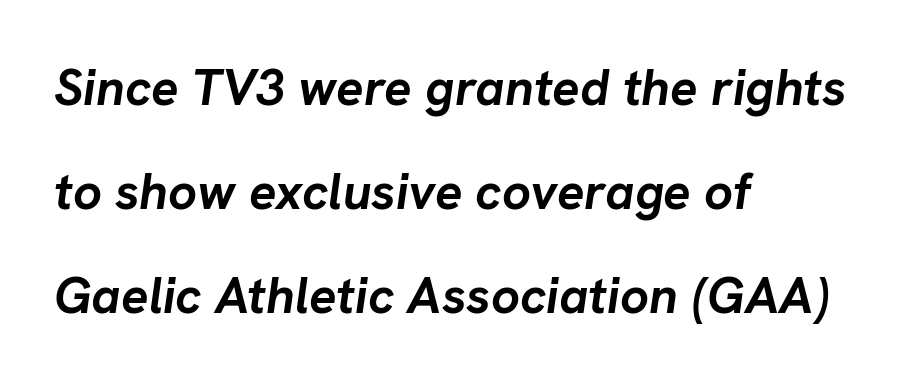
{"italic": "yes", "lean": "right", "slant_degrees": 8, "bold": "yes", "weight": "semibold", "width": "normal", "stroke_contrast": "low", "x_height": "medium", "monospaced": "no", "underline": "no", "align": "left", "line_spacing": "loose", "line_spacing_ratio": 2.04, "letter_spacing": "normal", "letter_spacing_em": 0.0, "glyph_px": 51}
